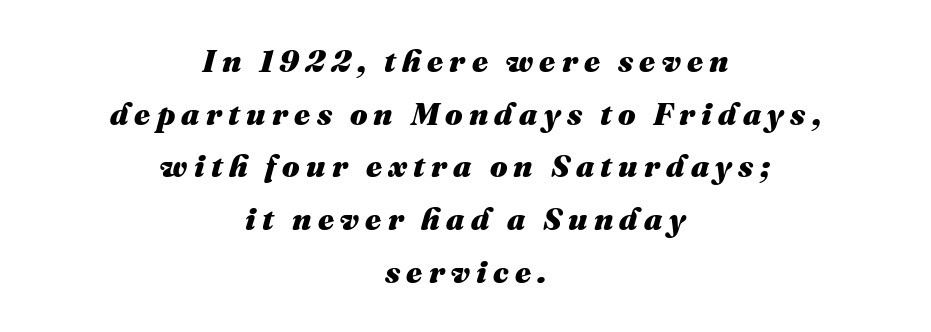
{"italic": "yes", "lean": "right", "slant_degrees": 16, "bold": "yes", "weight": "heavy", "width": "normal", "stroke_contrast": "medium", "x_height": "medium", "monospaced": "no", "underline": "no", "align": "center", "line_spacing": "normal", "line_spacing_ratio": 1.7, "letter_spacing": "wide", "letter_spacing_em": 0.2, "glyph_px": 31}
